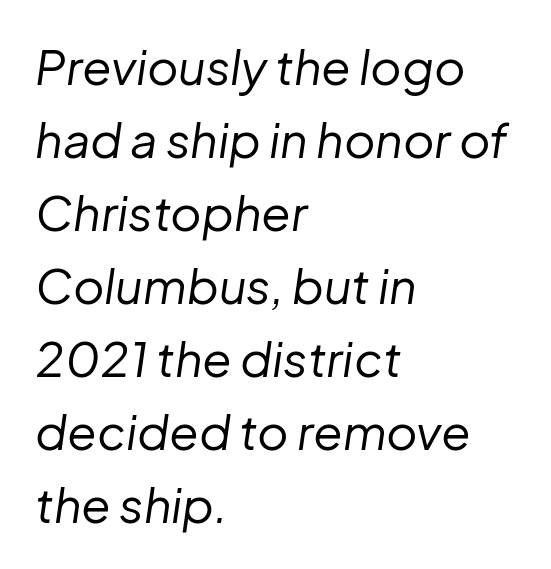
{"italic": "yes", "lean": "right", "slant_degrees": 8, "bold": "no", "weight": "regular", "width": "normal", "stroke_contrast": "low", "x_height": "medium", "monospaced": "no", "underline": "no", "align": "left", "line_spacing": "normal", "line_spacing_ratio": 1.52, "letter_spacing": "normal", "letter_spacing_em": 0.0, "glyph_px": 48}
